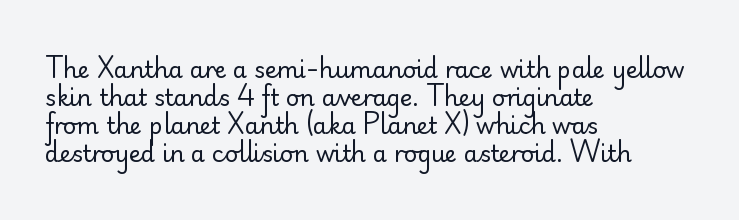
The image shows 23 px text type, upright; set left-aligned, line spacing 1.22x, normal letter spacing, not underlined.
